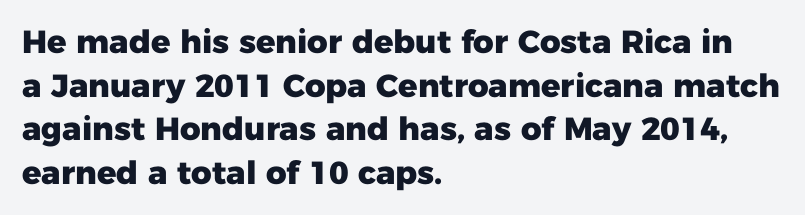
The image shows 32 px heavy sans-serif type, upright; set left-aligned, normal line spacing (1.36x), normal letter spacing, not underlined; low stroke contrast and a medium x-height.
